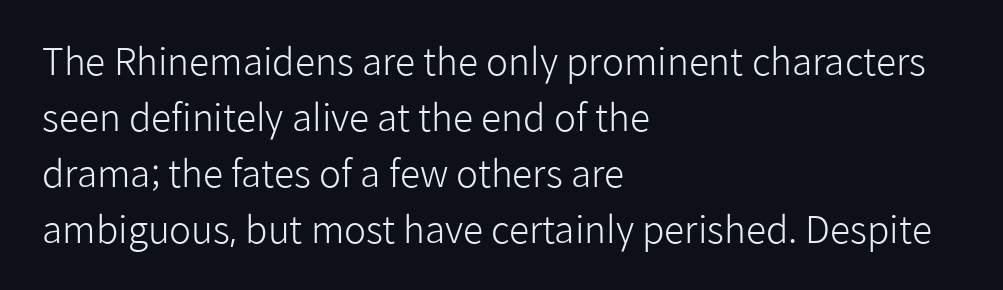
The image shows 37 px light sans-serif type, upright; set left-aligned, normal line spacing (1.51x), normal letter spacing, not underlined; low stroke contrast and a medium x-height.
